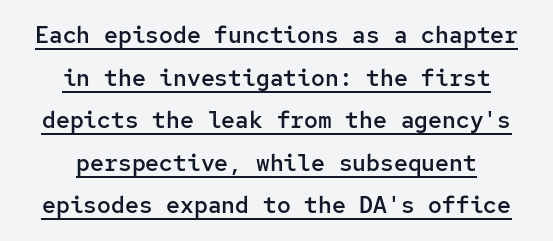
The image shows 23 px text type, upright; set centered, line spacing 1.85x, normal letter spacing, underlined.
